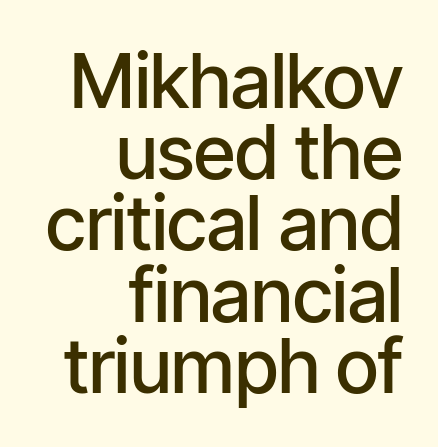
Honestly, the rows look squashed on top of each other. Here the glyphs are tracked normally, forming tight word shapes. Nothing sits at the stroke ends, so this counts as sans-serif. The typesetter chose a ragged-left arrangement here.
